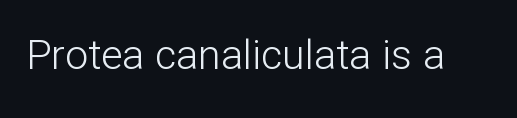
Q: Is the text bold? A: No.
Q: Is the text italic (slanted)? A: No, it is upright.
Q: Is the typeface a serif or a sans-serif typeface? A: Sans-serif.
Q: Is the text underlined? A: No.
Q: Is the spacing between letters normal or unusually wide? A: Normal.
Q: Width (condensed, normal, or wide)? A: Normal.
Q: Stroke contrast? A: Low.
Q: x-height? A: Medium.
Q: Monospaced? A: No.
